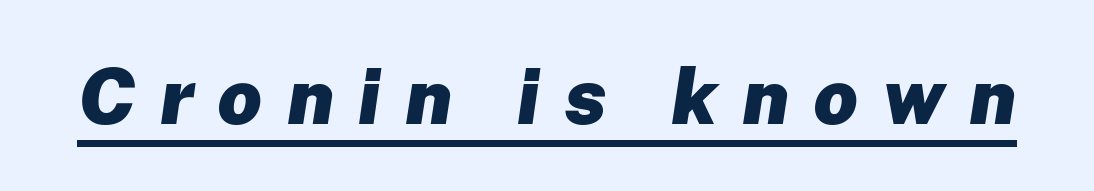
The image shows 78 px heavy type, italic (leaning right); set unusually wide letter spacing (+0.31 em), underlined; low stroke contrast and a medium x-height.
